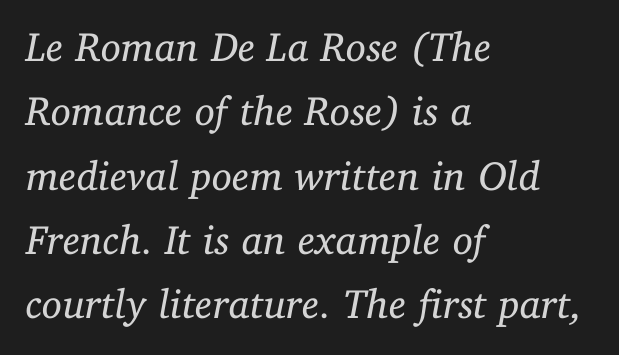
{"serif": "yes", "italic": "yes", "lean": "right", "slant_degrees": 11, "bold": "no", "weight": "regular", "width": "normal", "stroke_contrast": "low", "x_height": "medium", "monospaced": "no", "underline": "no", "align": "left", "line_spacing": "normal", "line_spacing_ratio": 1.57, "letter_spacing": "normal", "letter_spacing_em": 0.0, "glyph_px": 41}
